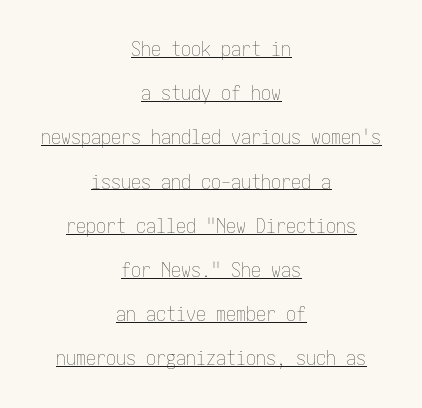
The image shows 20 px text type, upright; set centered, loose line spacing (2.21x), normal letter spacing, underlined.
